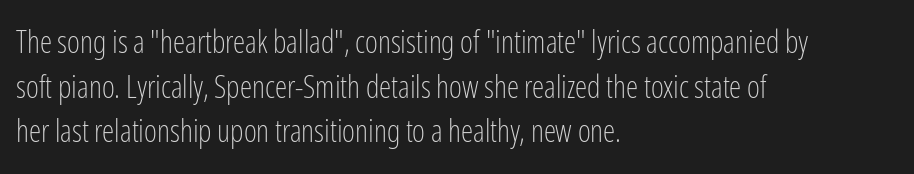
{"serif": "no", "italic": "no", "bold": "no", "weight": "light", "width": "condensed", "stroke_contrast": "low", "x_height": "medium", "monospaced": "no", "underline": "no", "align": "left", "line_spacing": "normal", "line_spacing_ratio": 1.44, "letter_spacing": "normal", "letter_spacing_em": 0.0, "glyph_px": 31}
